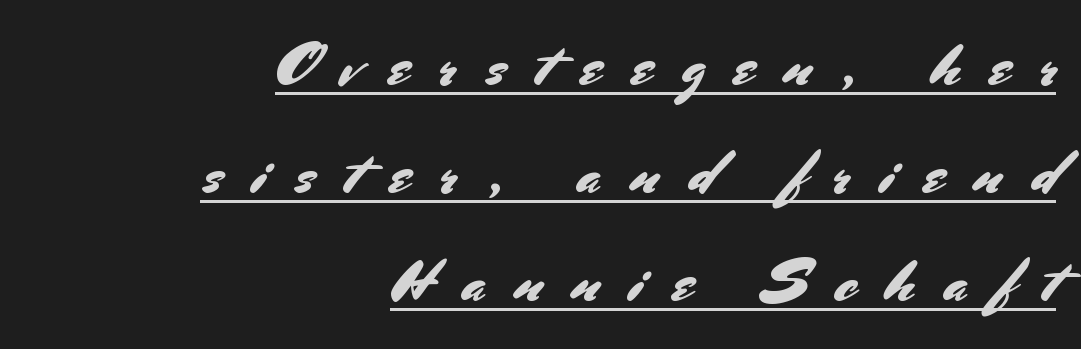
Q: Is the text italic (slanted)? A: Yes.
Q: Is the typeface a serif or a sans-serif typeface? A: Sans-serif.
Q: Is the text underlined? A: Yes.
Q: How is the paragraph aligned? A: Right-aligned.
Q: Is the spacing between letters normal or unusually wide? A: Unusually wide.
Q: Width (condensed, normal, or wide)? A: Normal.
Q: Stroke contrast? A: Medium.
Q: x-height? A: Small.
Q: Monospaced? A: No.
